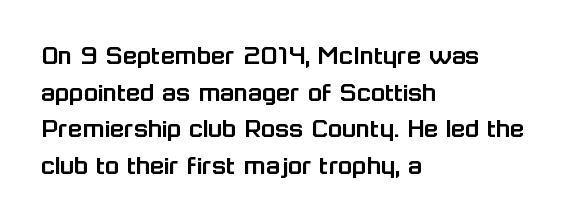
The image shows 29 px sans-serif type, upright; set left-aligned, normal line spacing (1.26x), normal letter spacing, not underlined; low stroke contrast and a medium x-height.
